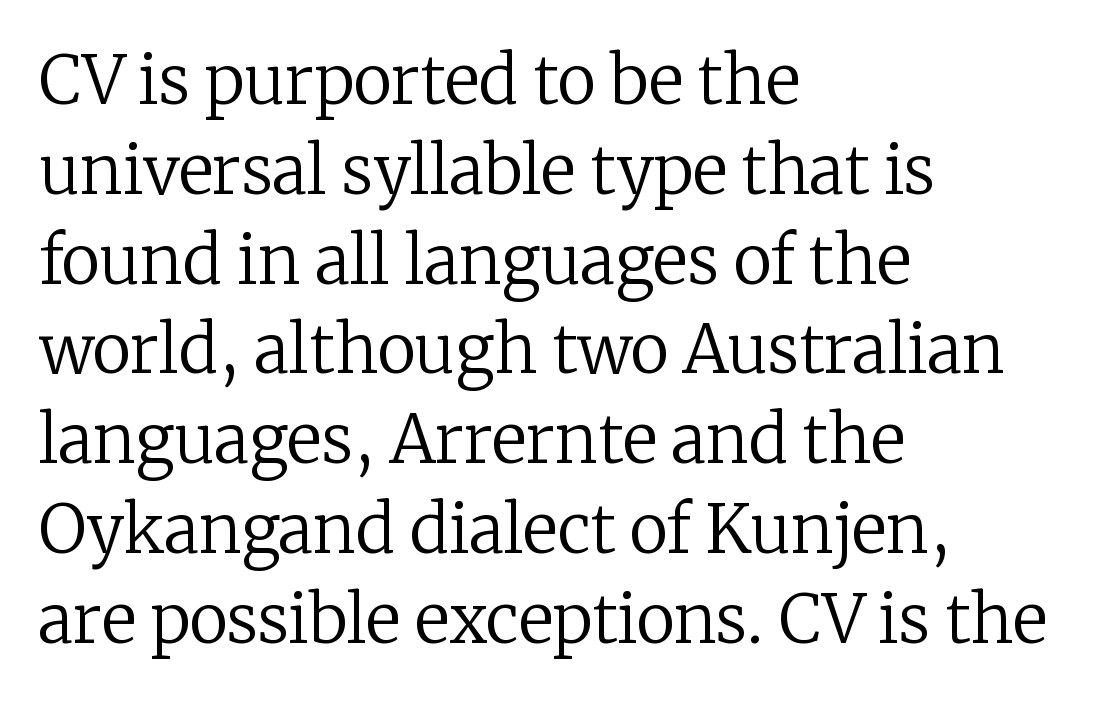
Q: Is the text bold? A: No.
Q: Is the text italic (slanted)? A: No, it is upright.
Q: Is the typeface a serif or a sans-serif typeface? A: Serif.
Q: Is the text underlined? A: No.
Q: How is the paragraph aligned? A: Left-aligned.
Q: Is the spacing between letters normal or unusually wide? A: Normal.
Q: Is the spacing between lines tight, normal or loose? A: Normal.
Q: Width (condensed, normal, or wide)? A: Normal.
Q: Stroke contrast? A: Low.
Q: x-height? A: Medium.
Q: Monospaced? A: No.
